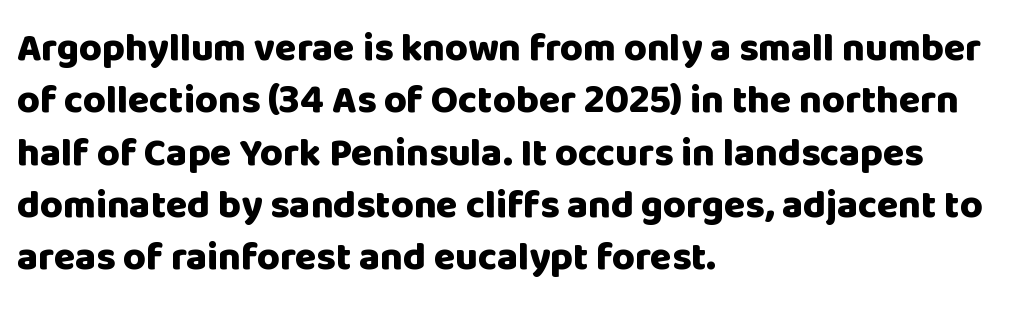
{"serif": "no", "italic": "no", "bold": "yes", "weight": "heavy", "width": "normal", "stroke_contrast": "low", "x_height": "large", "monospaced": "no", "underline": "no", "align": "left", "line_spacing": "normal", "line_spacing_ratio": 1.34, "letter_spacing": "normal", "letter_spacing_em": 0.0, "glyph_px": 39}
